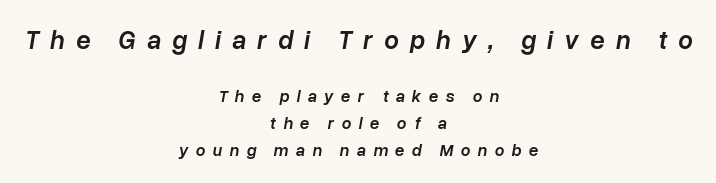
Slightly chunky letters — semibold, I'd say, not full bold. The upper block of text is set noticeably larger than the block beneath it. Reading down the column, the eye jumps a familiar distance to each next line. The baseline area is clear.
